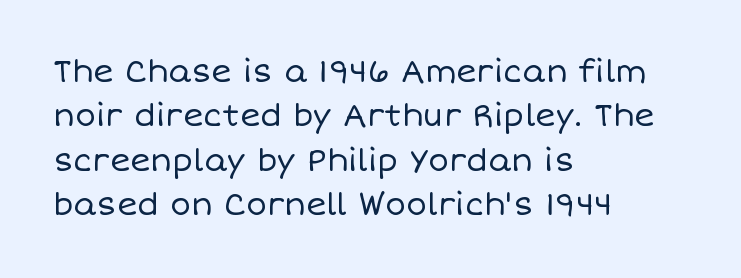
{"italic": "no", "bold": "no", "weight": "regular", "width": "normal", "stroke_contrast": "low", "x_height": "large", "monospaced": "no", "underline": "no", "align": "left", "line_spacing": "normal", "line_spacing_ratio": 1.43, "letter_spacing": "normal", "letter_spacing_em": 0.0, "glyph_px": 31}
